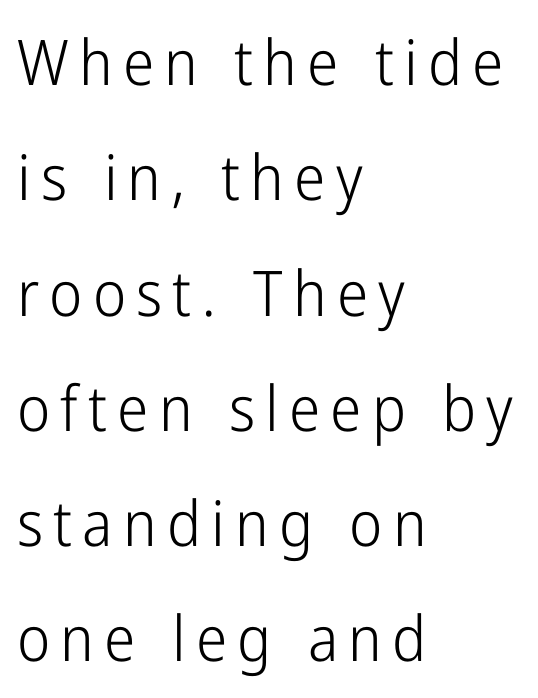
Q: Is the text bold? A: No.
Q: Is the text italic (slanted)? A: No, it is upright.
Q: Is the typeface a serif or a sans-serif typeface? A: Sans-serif.
Q: Is the text underlined? A: No.
Q: How is the paragraph aligned? A: Left-aligned.
Q: Width (condensed, normal, or wide)? A: Condensed.
Q: Stroke contrast? A: Low.
Q: x-height? A: Medium.
Q: Monospaced? A: No.
